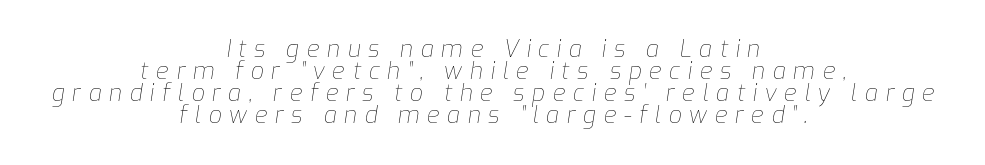
The image shows 23 px text type, italic (leaning right); set centered, tight line spacing (0.96x), unusually wide letter spacing (+0.33 em), not underlined.
